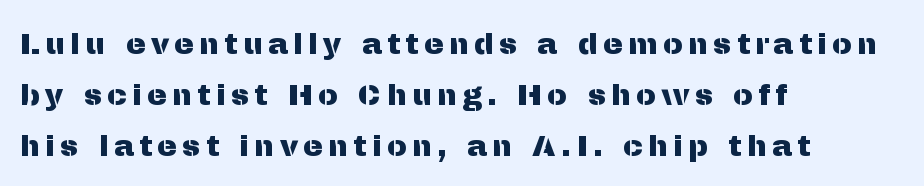
{"serif": "no", "italic": "no", "width": "normal", "stroke_contrast": "medium", "x_height": "medium", "monospaced": "no", "underline": "no", "align": "left", "line_spacing": "normal", "line_spacing_ratio": 1.7, "glyph_px": 30}
